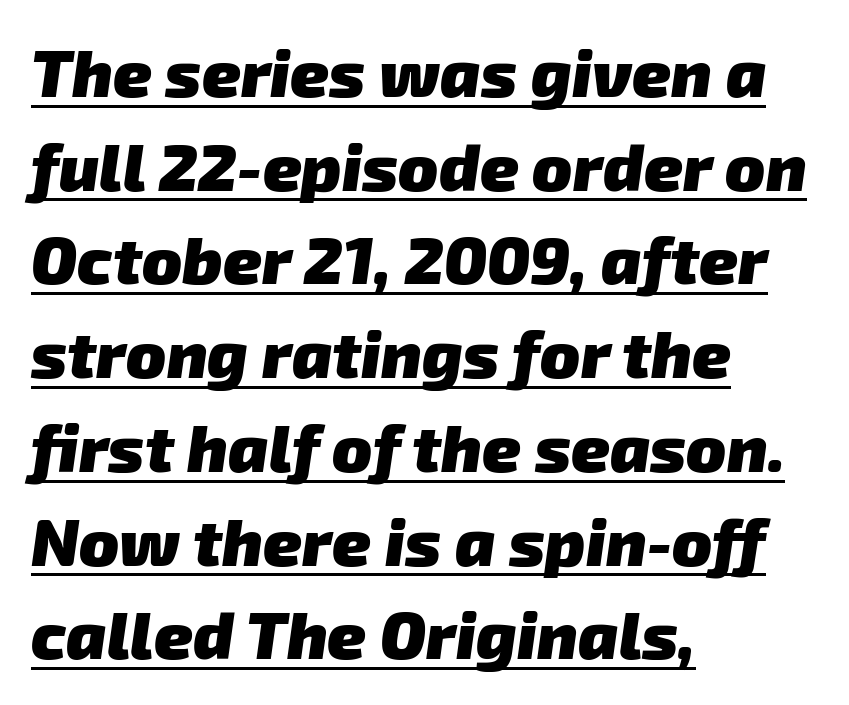
{"serif": "no", "bold": "yes", "weight": "heavy", "width": "normal", "stroke_contrast": "low", "x_height": "medium", "monospaced": "no", "underline": "yes", "align": "left", "line_spacing": "normal", "line_spacing_ratio": 1.42, "letter_spacing": "normal", "letter_spacing_em": 0.0, "glyph_px": 66}
